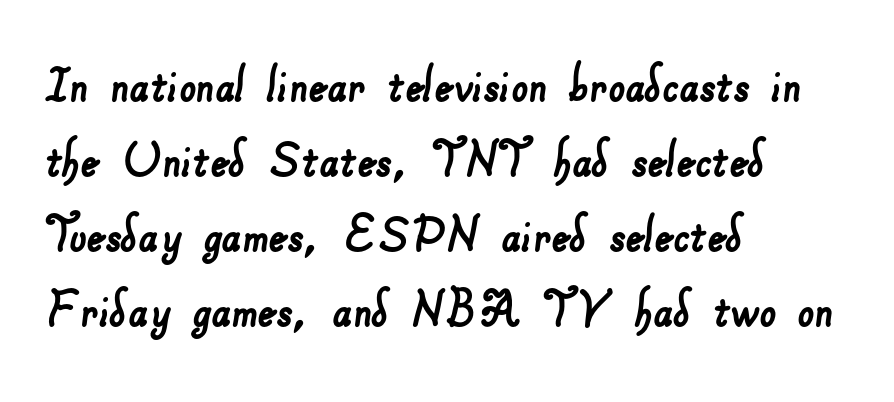
Q: Is the typeface a serif or a sans-serif typeface? A: Sans-serif.
Q: Is the text underlined? A: No.
Q: How is the paragraph aligned? A: Left-aligned.
Q: Is the spacing between letters normal or unusually wide? A: Normal.
Q: Is the spacing between lines tight, normal or loose? A: Normal.
Q: Width (condensed, normal, or wide)? A: Normal.
Q: Stroke contrast? A: Low.
Q: x-height? A: Small.
Q: Monospaced? A: No.
